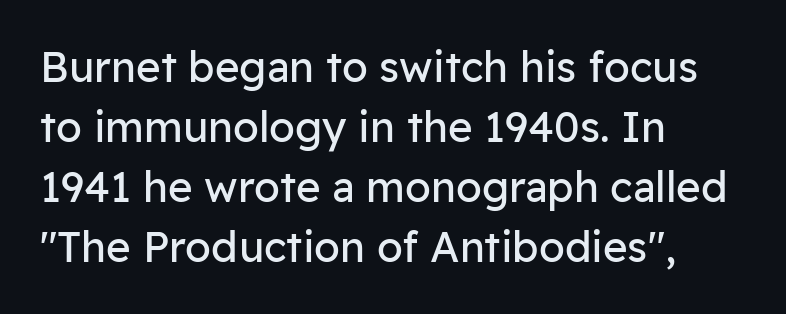
Q: Is the text bold? A: No.
Q: Is the text italic (slanted)? A: No, it is upright.
Q: Is the typeface a serif or a sans-serif typeface? A: Sans-serif.
Q: Is the text underlined? A: No.
Q: How is the paragraph aligned? A: Left-aligned.
Q: Is the spacing between letters normal or unusually wide? A: Normal.
Q: Is the spacing between lines tight, normal or loose? A: Normal.
Q: Width (condensed, normal, or wide)? A: Normal.
Q: Stroke contrast? A: Low.
Q: x-height? A: Medium.
Q: Monospaced? A: No.
